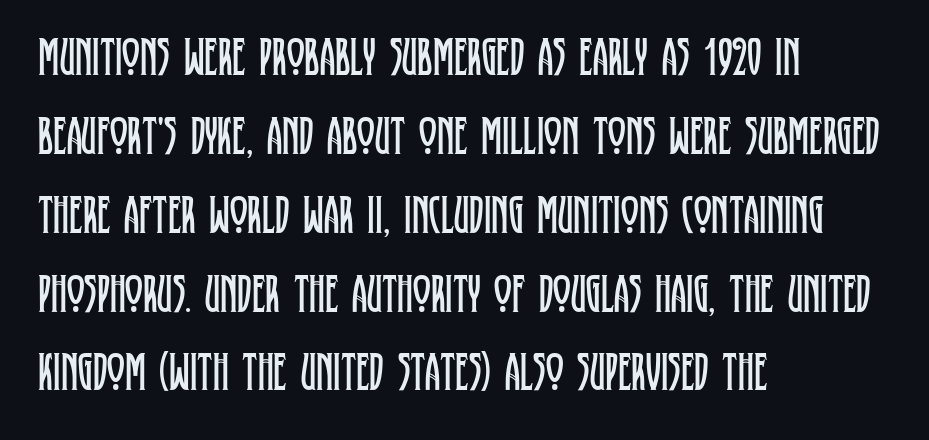
The image shows 54 px regular-weight, condensed serif type, upright; set left-aligned, normal line spacing (1.46x), normal letter spacing, not underlined; low stroke contrast and a large x-height.
